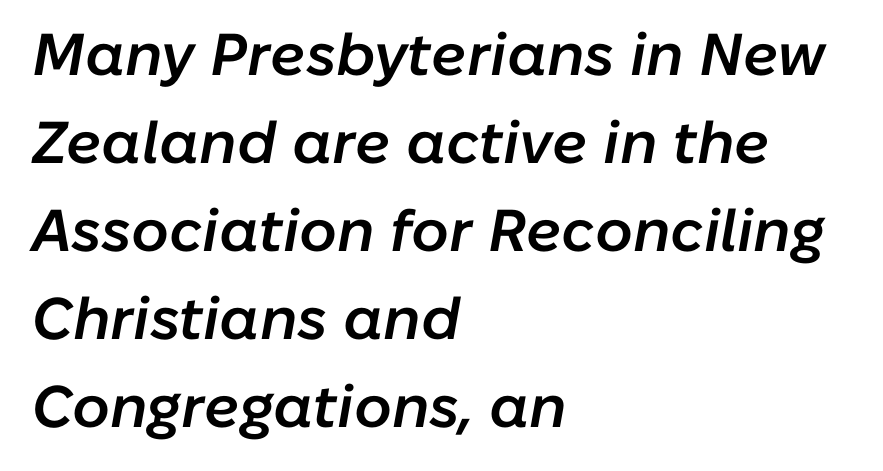
The image shows 59 px semibold type, italic (leaning right); set left-aligned, normal line spacing (1.49x), normal letter spacing, not underlined; low stroke contrast and a medium x-height.
